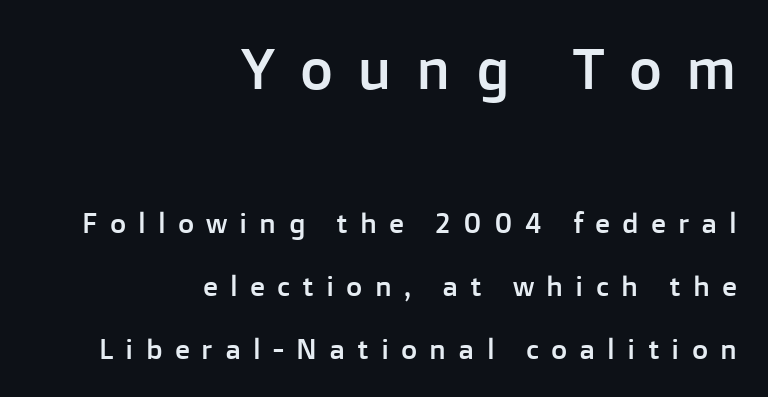
Typographically, this falls in the sans-serif category. Think of a printed novel: that variable character pitch is what you see here. Do the letters lean? They stand straight. A typesetter would call this heavily tracked-out type.
